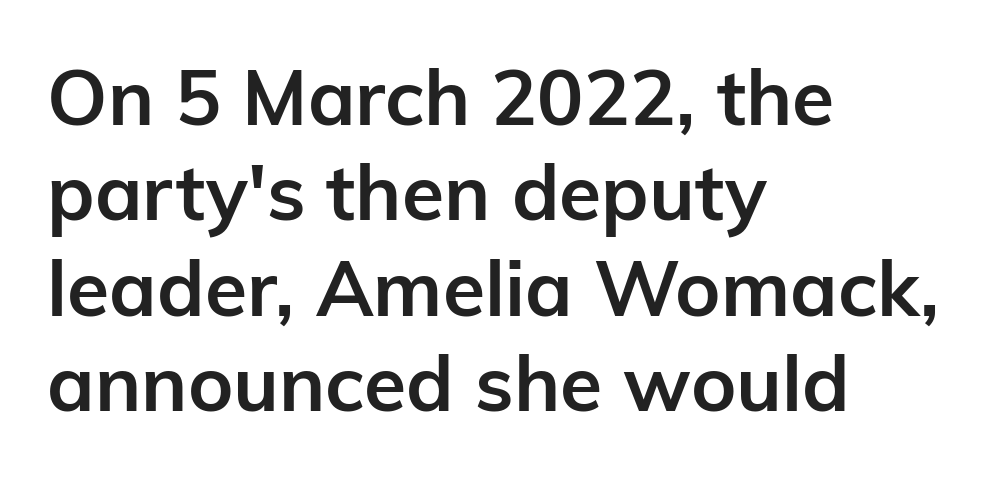
Q: Is the text bold? A: Yes.
Q: Is the text italic (slanted)? A: No, it is upright.
Q: Is the typeface a serif or a sans-serif typeface? A: Sans-serif.
Q: Is the text underlined? A: No.
Q: How is the paragraph aligned? A: Left-aligned.
Q: Is the spacing between letters normal or unusually wide? A: Normal.
Q: Width (condensed, normal, or wide)? A: Normal.
Q: Stroke contrast? A: Low.
Q: x-height? A: Medium.
Q: Monospaced? A: No.
